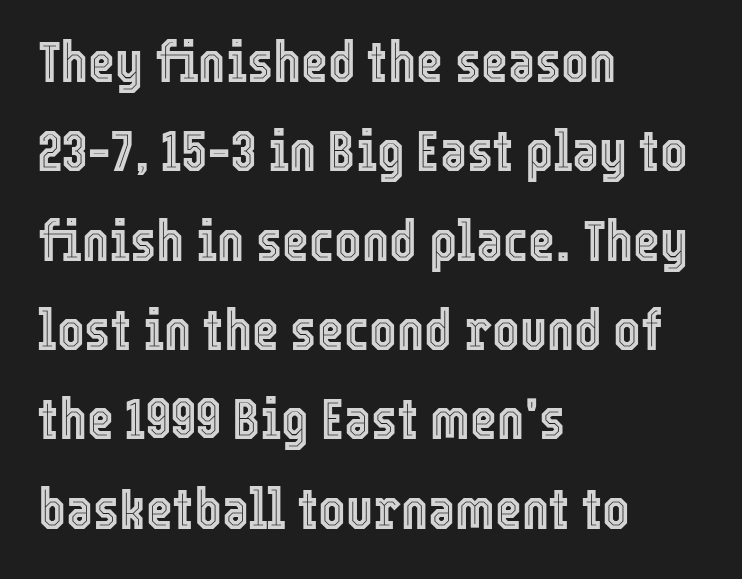
The image shows 58 px condensed type, upright; set left-aligned, normal line spacing (1.54x), normal letter spacing, not underlined; a medium x-height.
